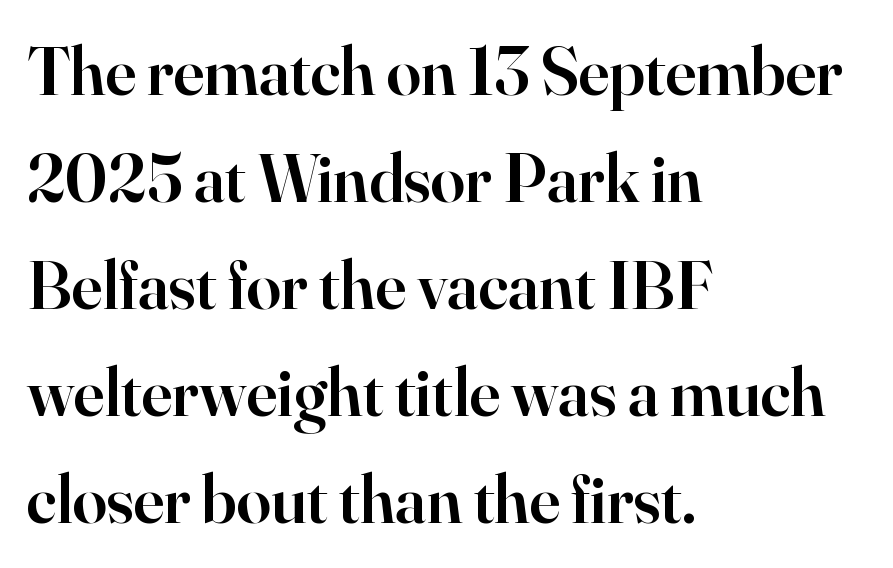
The characters look somewhat weighty, a semibold short of true bold. Character widths vary here, with narrow letters taking less room than wide ones. Old-style or modern, the face here clearly has serifs. Left-aligned paragraph, ragged on the right. This rendering leaves character spacing at its baseline value.
